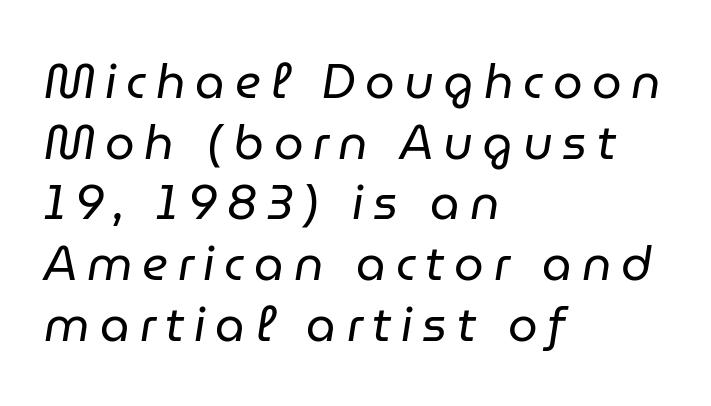
Notice how descenders clear the ascenders below comfortably — that's standard leading. Think of a printed novel: that variable character pitch is what you see here. Clear beneath every line of the passage. Display-style spreading of the glyphs; the letterfit is very open. The font is comparable to plain body text, perhaps lighter. The typesetter chose a ragged-right arrangement here.
